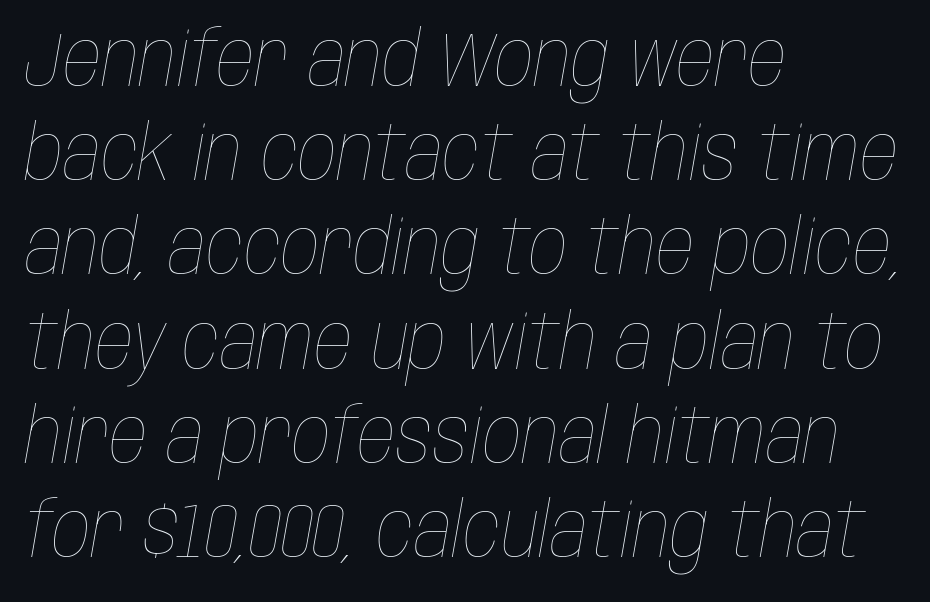
The image shows 76 px thin, condensed type, italic (leaning right); set left-aligned, line spacing 1.24x, normal letter spacing, not underlined; low stroke contrast and a large x-height.
